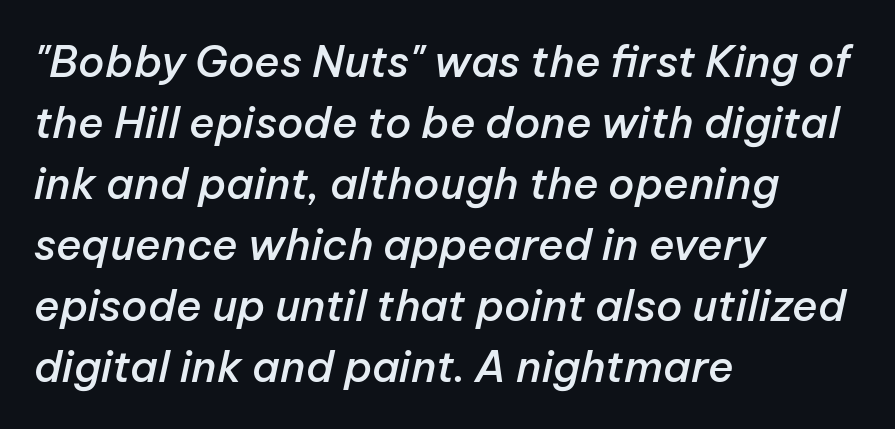
Q: Is the text bold? A: Semi-bold.
Q: Is the text italic (slanted)? A: Yes, it leans right by about 12 degrees.
Q: Is the text underlined? A: No.
Q: How is the paragraph aligned? A: Left-aligned.
Q: Is the spacing between letters normal or unusually wide? A: Normal.
Q: Is the spacing between lines tight, normal or loose? A: Normal.
Q: Width (condensed, normal, or wide)? A: Normal.
Q: Stroke contrast? A: Low.
Q: x-height? A: Medium.
Q: Monospaced? A: No.
